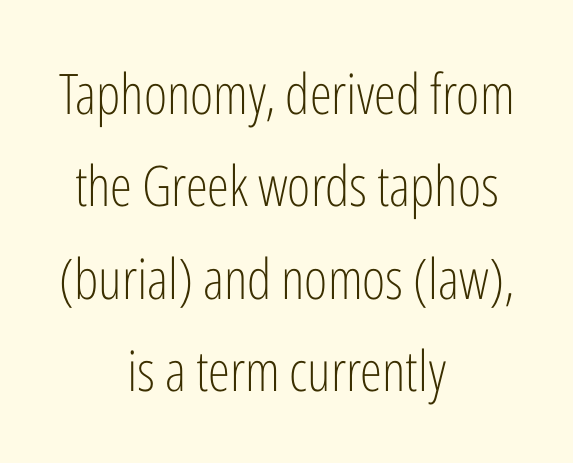
Q: Is the text bold? A: No.
Q: Is the text italic (slanted)? A: No, it is upright.
Q: Is the typeface a serif or a sans-serif typeface? A: Sans-serif.
Q: Is the text underlined? A: No.
Q: How is the paragraph aligned? A: Centered.
Q: Is the spacing between letters normal or unusually wide? A: Normal.
Q: Is the spacing between lines tight, normal or loose? A: Normal.
Q: Width (condensed, normal, or wide)? A: Condensed.
Q: Stroke contrast? A: Low.
Q: x-height? A: Medium.
Q: Monospaced? A: No.
